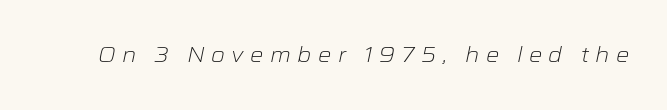
The image shows 21 px text type, italic (leaning right); set unusually wide letter spacing (+0.3 em), not underlined.
